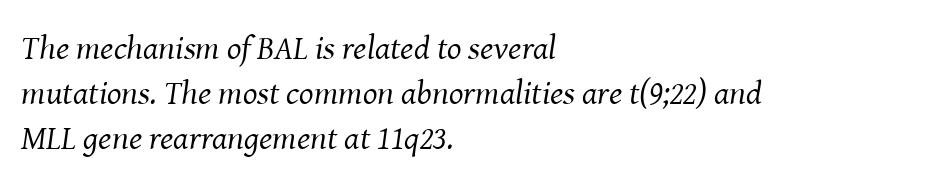
Q: Is the text bold? A: No.
Q: Is the text italic (slanted)? A: Yes, it leans right by about 8 degrees.
Q: Is the typeface a serif or a sans-serif typeface? A: Serif.
Q: Is the text underlined? A: No.
Q: How is the paragraph aligned? A: Left-aligned.
Q: Is the spacing between letters normal or unusually wide? A: Normal.
Q: Is the spacing between lines tight, normal or loose? A: Normal.
Q: Width (condensed, normal, or wide)? A: Normal.
Q: Stroke contrast? A: Medium.
Q: x-height? A: Medium.
Q: Monospaced? A: No.
